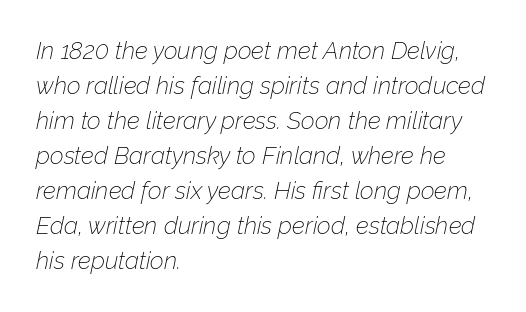
The font is comparable to plain body text, perhaps lighter. The baseline area is clear. The ragged edge is on the right, which tells us the setting is flush left. Emphasis-style slanted type is in use. No extra tracking has been applied to these lines.
